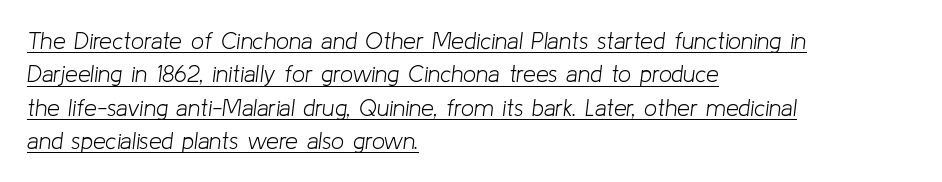
Typeset ragged right — the left edge is the straight one. The strokes carry an ordinary text weight at most. Spacing between characters is what you'd get straight out of the box. These lines were composed using italics. Is there an underline? Yes — a line sits under the letters. Each new line begins a customary step beneath the previous one.
